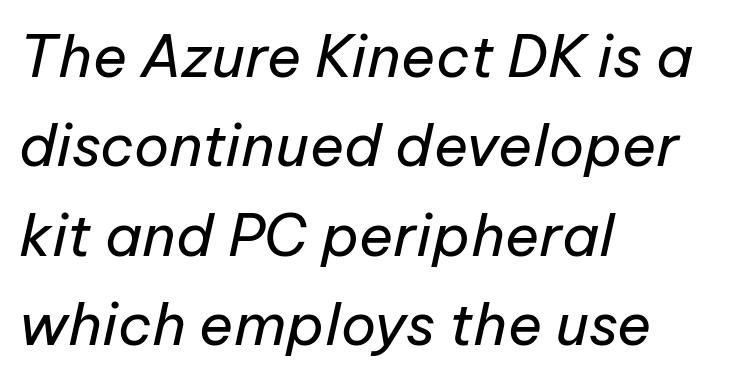
Vertical stems look standard width or narrower in stroke. You could call the tracking neutral — neither tight nor loose. Slant detected: the letters are inclined. Every row of glyphs begins at an identical x-position on the left.
